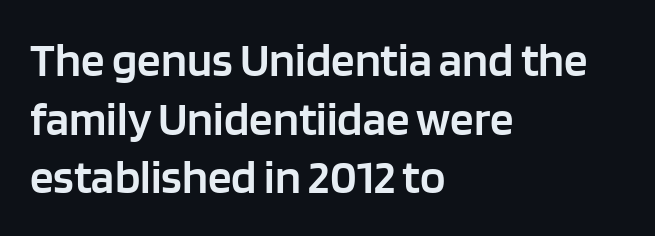
{"serif": "no", "italic": "no", "bold": "semi", "weight": "semibold", "width": "normal", "stroke_contrast": "low", "x_height": "large", "monospaced": "no", "underline": "no", "align": "left", "line_spacing": "normal", "line_spacing_ratio": 1.25, "letter_spacing": "normal", "letter_spacing_em": 0.0, "glyph_px": 47}
